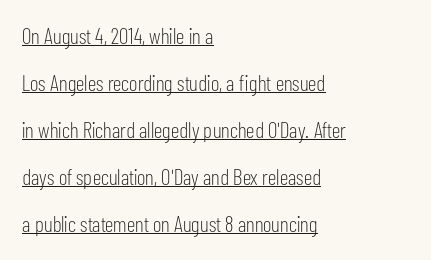
Q: Is the text bold? A: No.
Q: Is the text italic (slanted)? A: No, it is upright.
Q: Is the text underlined? A: Yes.
Q: How is the paragraph aligned? A: Left-aligned.
Q: Is the spacing between letters normal or unusually wide? A: Normal.
Q: Is the spacing between lines tight, normal or loose? A: Loose.
